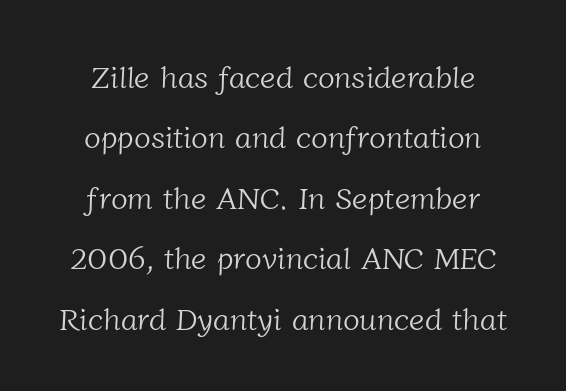
{"serif": "yes", "bold": "no", "weight": "light", "width": "normal", "stroke_contrast": "low", "x_height": "medium", "monospaced": "no", "underline": "no", "line_spacing": "loose", "line_spacing_ratio": 1.95, "letter_spacing": "normal", "letter_spacing_em": 0.0, "glyph_px": 31}
